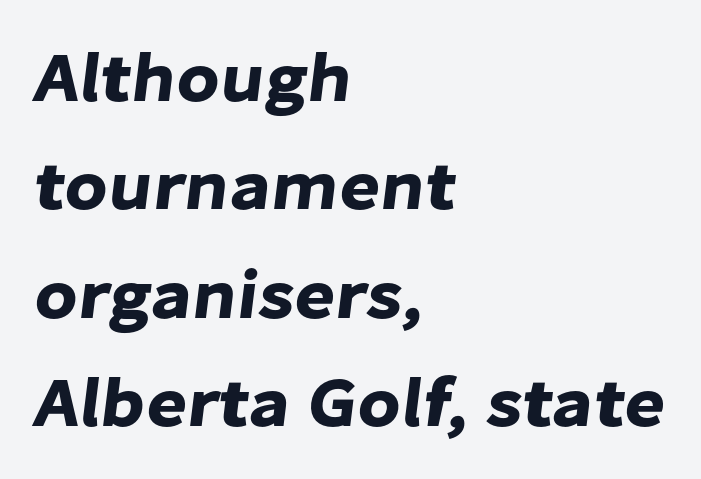
The image shows 70 px sans-serif type; set left-aligned, normal line spacing (1.55x), normal letter spacing, not underlined; low stroke contrast and a medium x-height.
